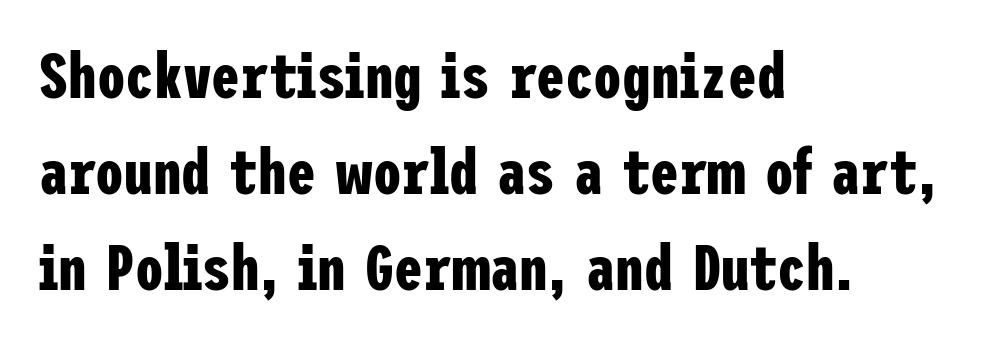
{"serif": "no", "italic": "no", "bold": "yes", "weight": "bold", "width": "condensed", "stroke_contrast": "low", "x_height": "medium", "underline": "no", "align": "left", "line_spacing": "normal", "line_spacing_ratio": 1.5, "letter_spacing": "normal", "letter_spacing_em": 0.0, "glyph_px": 64}
